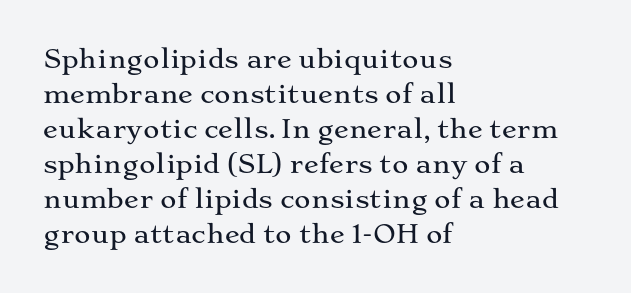
Q: Is the text italic (slanted)? A: No, it is upright.
Q: Is the text underlined? A: No.
Q: How is the paragraph aligned? A: Left-aligned.
Q: Is the spacing between letters normal or unusually wide? A: Normal.
Q: Is the spacing between lines tight, normal or loose? A: Normal.
